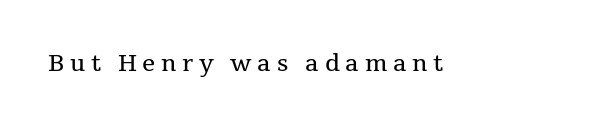
The image shows 23 px text type, upright; set unusually wide letter spacing (+0.24 em), not underlined.
